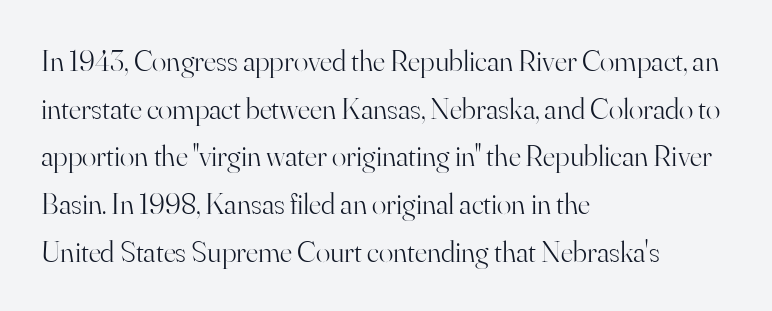
This rendering employs a face with finishing strokes, i.e., a serif. Line spacing here is normal. The letters look calm and open, with moderate or lighter stems. Where is the straight margin? On the left. Characters follow at the spacing the type designer built in.
